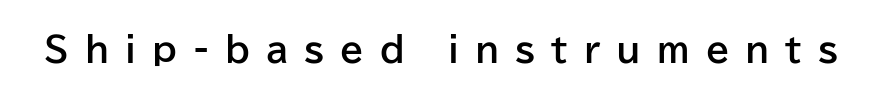
Q: Is the text bold? A: Yes.
Q: Is the text italic (slanted)? A: No, it is upright.
Q: Is the typeface a serif or a sans-serif typeface? A: Sans-serif.
Q: Is the text underlined? A: No.
Q: Is the spacing between letters normal or unusually wide? A: Unusually wide.
Q: Width (condensed, normal, or wide)? A: Normal.
Q: Stroke contrast? A: Low.
Q: x-height? A: Medium.
Q: Monospaced? A: No.
